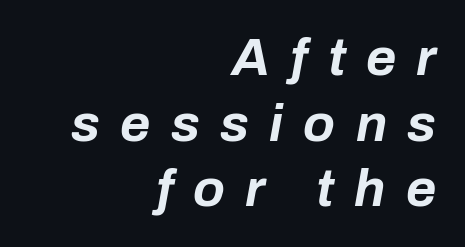
The image shows 52 px bold type, italic (leaning right); set right-aligned, normal line spacing (1.26x), unusually wide letter spacing (+0.39 em), not underlined; low stroke contrast and a medium x-height.
